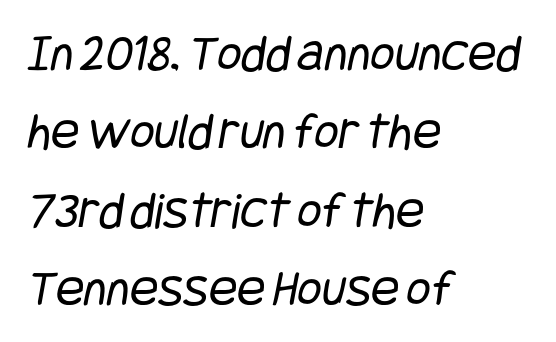
{"serif": "no", "bold": "no", "weight": "regular", "width": "condensed", "stroke_contrast": "low", "x_height": "large", "underline": "no", "align": "left", "line_spacing": "normal", "line_spacing_ratio": 1.48, "letter_spacing": "normal", "letter_spacing_em": 0.0, "glyph_px": 53}
